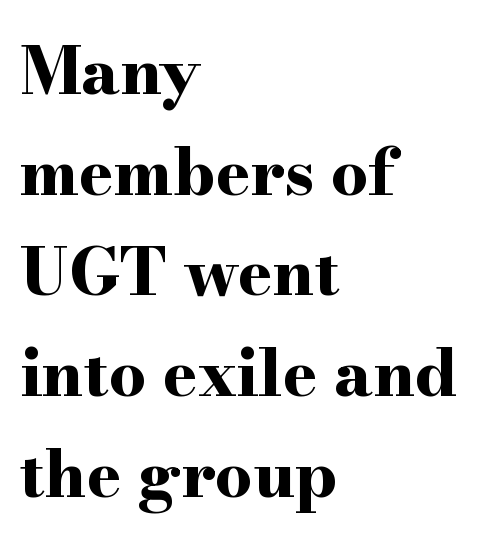
No word sits above an underline. Each word holds together tightly as a unit, with standard inter-letter gaps. The sample has been set heavy, in full bold. Look at the bottom of the vertical strokes: they flare into serifs here. Is the block centered? No — it sits flush against the left margin.
